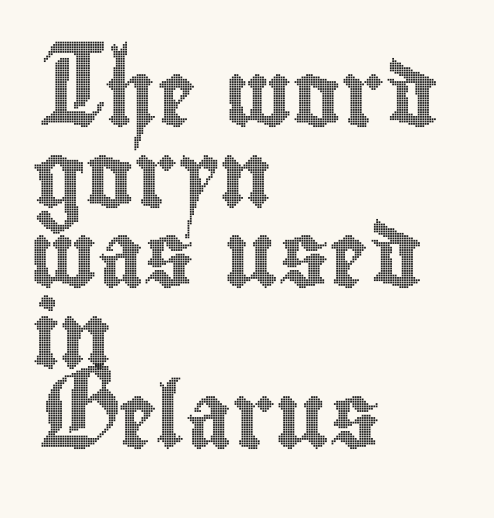
Q: Is the text italic (slanted)? A: No, it is upright.
Q: Is the text underlined? A: No.
Q: How is the paragraph aligned? A: Left-aligned.
Q: Is the spacing between letters normal or unusually wide? A: Normal.
Q: Width (condensed, normal, or wide)? A: Condensed.
Q: x-height? A: Small.
Q: Monospaced? A: No.
